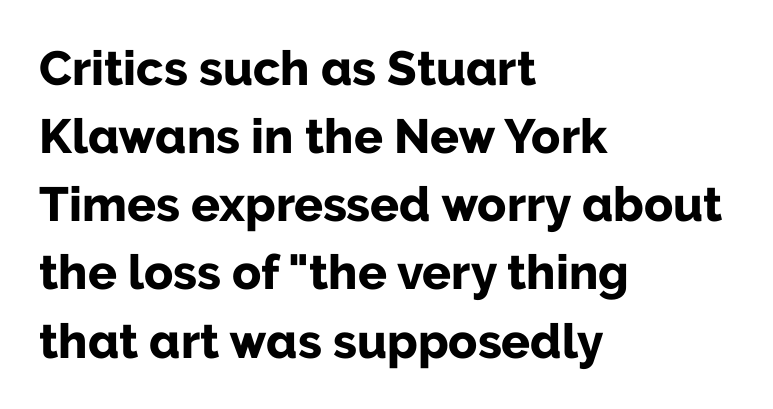
Proportional: the letters do not fall into vertical columns. No extra tracking has been applied to these lines. I'd call this a sans setting — the letters go barefoot. These lines stack with their left ends in a neat column. The vertical gap from one line to the next is medium.
